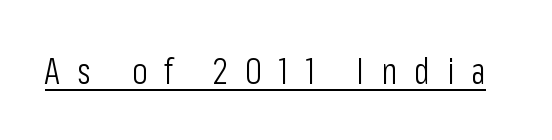
Compared with typical body copy, the letter spacing here is much looser. Classification — sans serif. Think standard paragraph weight, or any step lighter than that. Ascenders rise straight up at ninety degrees. Varying glyph widths throughout — classic text-font behaviour. The typesetter has applied underlining to the passage shown.
